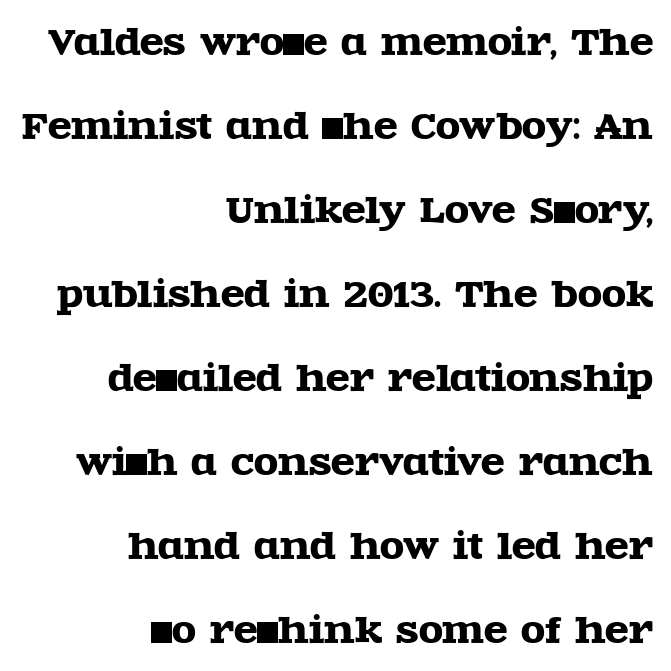
Here the designer chose a conventional face with non-uniform glyph widths. Quick note: interline space is abundant. The letters stand straight up with perfectly vertical stems. Leftover space on each line is placed entirely before the opening word. This is serif lettering, the kind often seen in printed books. Rule under the text: the space is simply empty.
